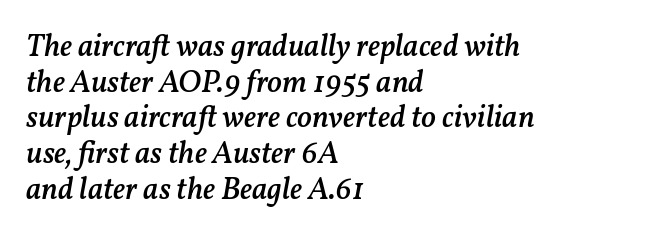
The image shows 31 px semibold type, italic (leaning right); set left-aligned, tight line spacing (1.15x), normal letter spacing, not underlined; medium stroke contrast and a medium x-height.
